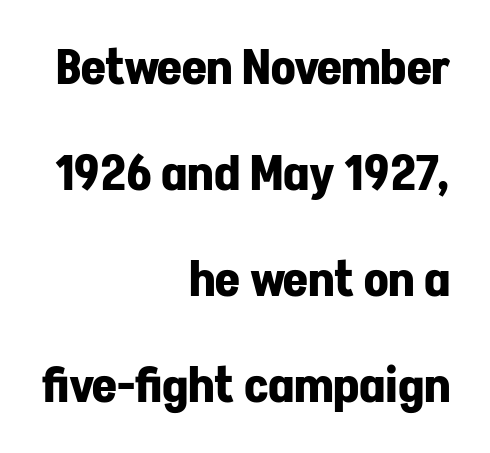
Q: Is the text bold? A: Yes.
Q: Is the text italic (slanted)? A: No, it is upright.
Q: Is the typeface a serif or a sans-serif typeface? A: Sans-serif.
Q: Is the text underlined? A: No.
Q: How is the paragraph aligned? A: Right-aligned.
Q: Is the spacing between letters normal or unusually wide? A: Normal.
Q: Is the spacing between lines tight, normal or loose? A: Loose.
Q: Width (condensed, normal, or wide)? A: Normal.
Q: Stroke contrast? A: Low.
Q: x-height? A: Medium.
Q: Monospaced? A: No.
